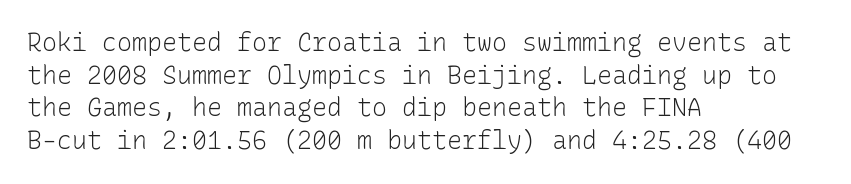
What's the leading like? Ordinary, nothing unusual. The passage shown has conventional tracking throughout. The typography opts for an upright posture over an oblique one. The passage is arranged the way most books set body copy — flush left.
